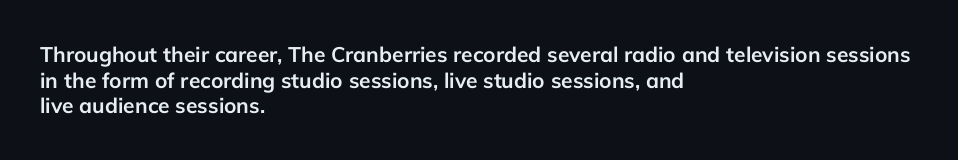
{"italic": "no", "bold": "yes", "underline": "no", "align": "left", "line_spacing_ratio": 1.22, "letter_spacing": "normal", "letter_spacing_em": 0.0, "glyph_px": 21}
